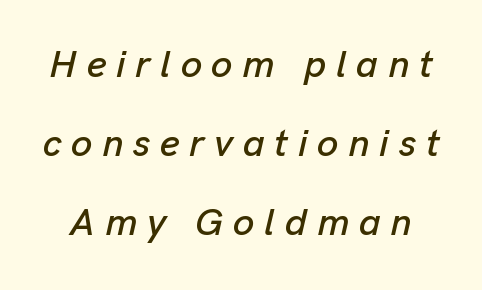
Q: Is the text italic (slanted)? A: Yes, it leans right by about 13 degrees.
Q: Is the text underlined? A: No.
Q: Is the spacing between letters normal or unusually wide? A: Unusually wide.
Q: Is the spacing between lines tight, normal or loose? A: Loose.
Q: Width (condensed, normal, or wide)? A: Normal.
Q: Stroke contrast? A: Low.
Q: x-height? A: Medium.
Q: Monospaced? A: No.
